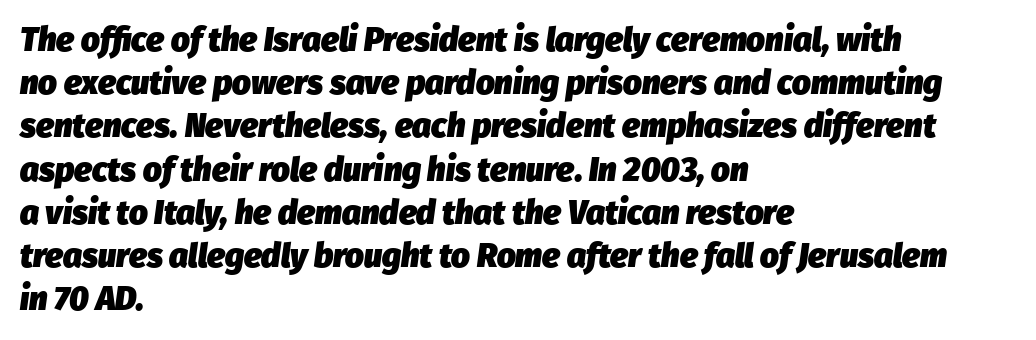
Q: Is the text bold? A: Yes.
Q: Is the text italic (slanted)? A: Yes, it leans right by about 8 degrees.
Q: Is the text underlined? A: No.
Q: How is the paragraph aligned? A: Left-aligned.
Q: Is the spacing between letters normal or unusually wide? A: Normal.
Q: Is the spacing between lines tight, normal or loose? A: Normal.
Q: Width (condensed, normal, or wide)? A: Normal.
Q: Stroke contrast? A: Low.
Q: x-height? A: Medium.
Q: Monospaced? A: No.
